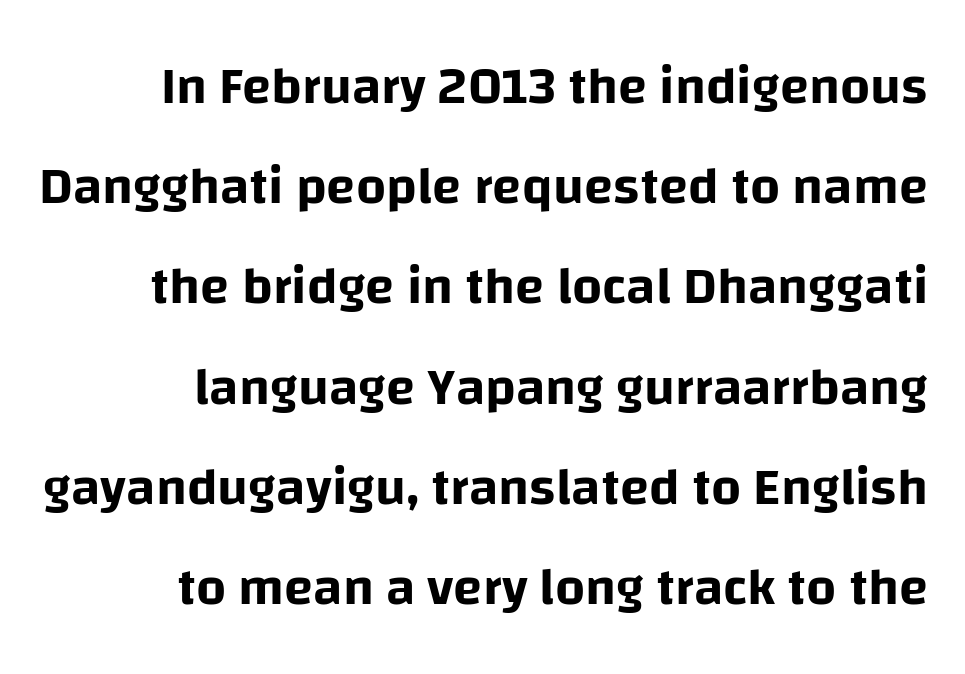
This sample has the flowing, uneven cadence of proportional lettering. The letterforms sit shoulder to shoulder at normal distance. Ascenders rise straight up at ninety degrees. The area under the type is left untouched. Font category for this specimen: sans-serif. Line endings align vertically; line beginnings do not.
